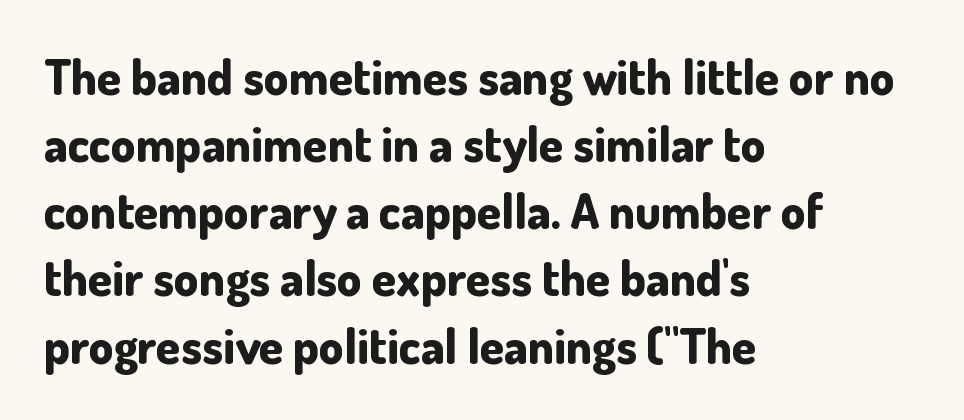
The image shows 49 px bold sans-serif type, upright; set left-aligned, normal line spacing (1.37x), normal letter spacing, not underlined; low stroke contrast and a small x-height.
